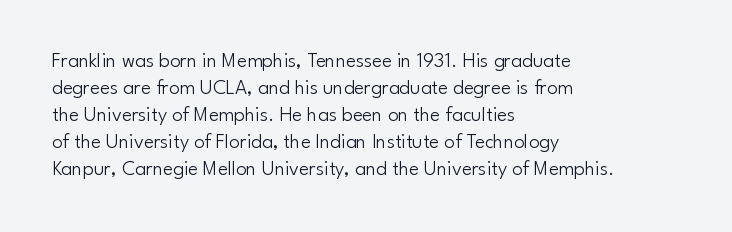
These lines keep a tight, regular rhythm from letter to letter. The rows are spaced the way most documents space them. Nothing heavy about these letters — not bold at all. A roman cut, with each character standing at attention. Check under the words: just untouched page. All the whitespace from short lines collects on the right.
